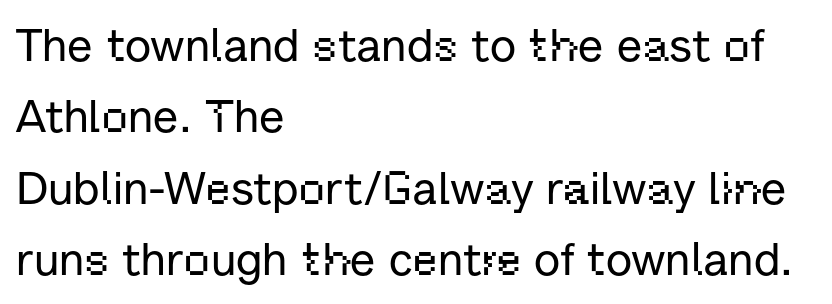
Notice how descenders clear the ascenders below comfortably — that's standard leading. Unmarked baselines from the first word to the last. Nobody touched the tracking dial on this one. This sample is left-justified, so line endings fall wherever the words run out.
